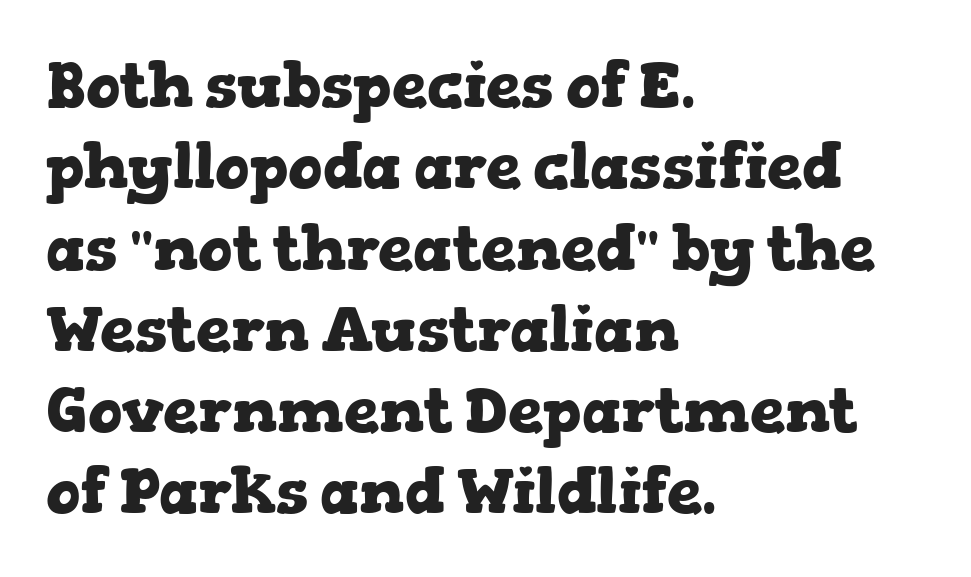
Q: Is the text bold? A: Yes.
Q: Is the text italic (slanted)? A: No, it is upright.
Q: Is the typeface a serif or a sans-serif typeface? A: Serif.
Q: Is the text underlined? A: No.
Q: How is the paragraph aligned? A: Left-aligned.
Q: Is the spacing between letters normal or unusually wide? A: Normal.
Q: Is the spacing between lines tight, normal or loose? A: Normal.
Q: Width (condensed, normal, or wide)? A: Wide.
Q: Stroke contrast? A: Low.
Q: x-height? A: Medium.
Q: Monospaced? A: No.
